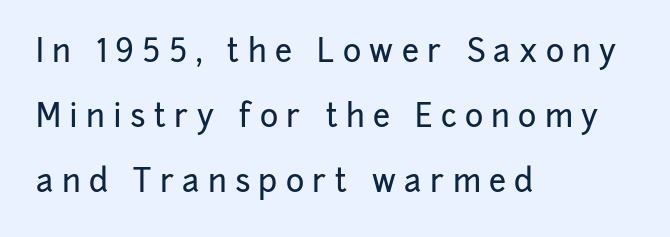
Horizontal bands of white between lines are thick stripes. Left-aligned paragraph, ragged on the right. Between one letter and the next there's a generous, obvious gap. Plain, unruled lines of type.
